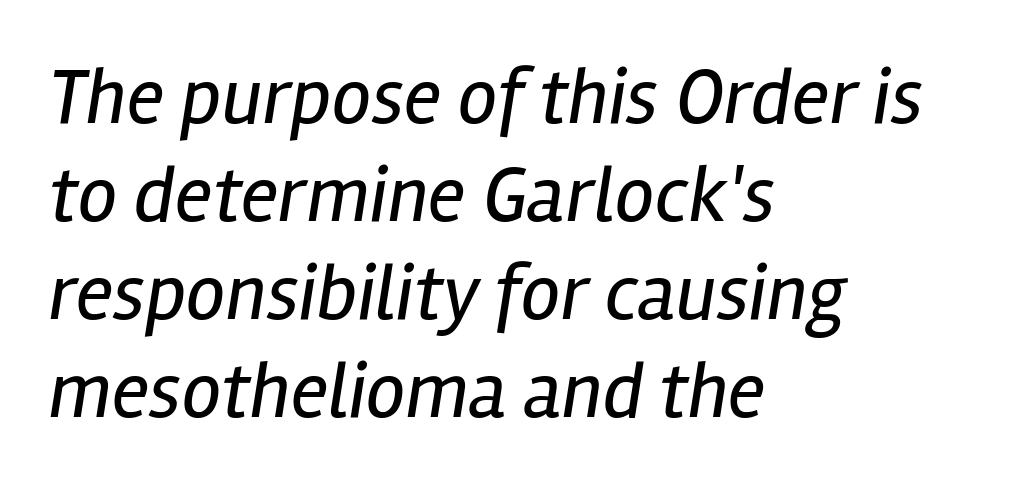
These lines stack with their left ends in a neat column. The letters advance in unequal steps, a hallmark of proportional type. Look at the tracking — it's just the regular setting, nothing added. Weight: not bold — regular or lighter.
